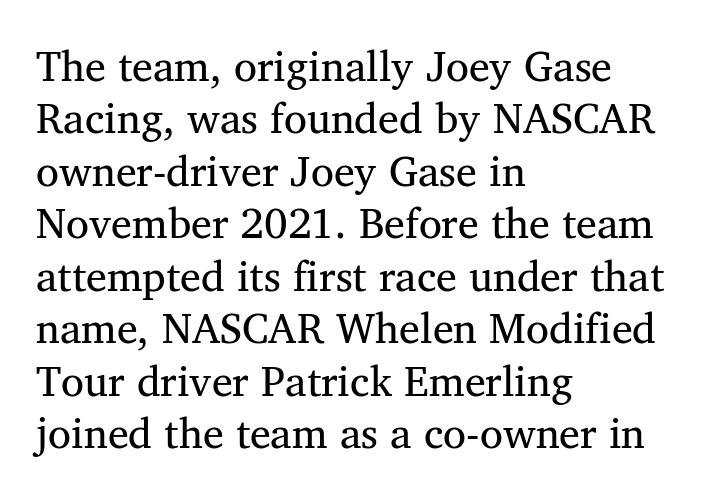
The image shows 42 px regular-weight serif type; set left-aligned, normal line spacing (1.25x), normal letter spacing, not underlined; medium stroke contrast and a medium x-height.
